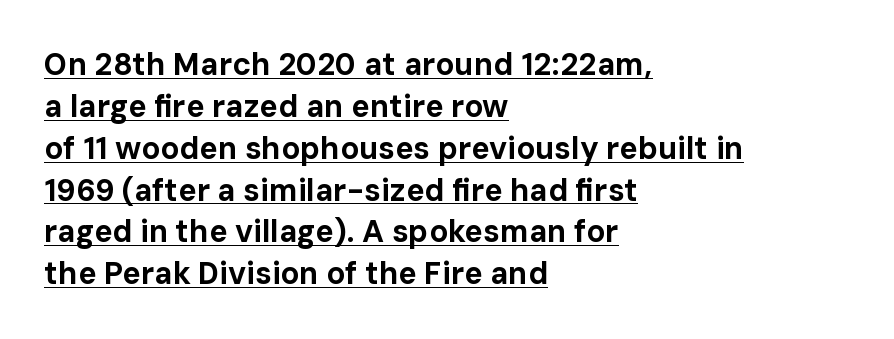
Unlike italic type, these characters show no tilt at all. These lines keep a tight, regular rhythm from letter to letter. In CSS terms this would be text-align: left. The specimen includes a rule beneath the text block's lines.
